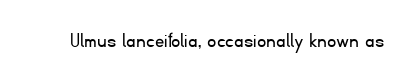
Q: Is the text bold? A: No.
Q: Is the text italic (slanted)? A: No, it is upright.
Q: Is the text underlined? A: No.
Q: Is the spacing between letters normal or unusually wide? A: Normal.
